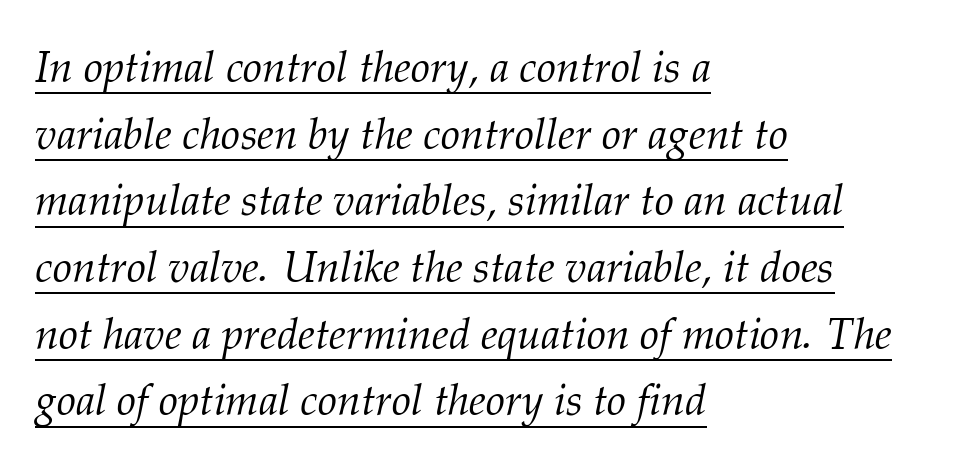
Summary of weight: not heavy and not bold. Proportional: the letters do not fall into vertical columns. Slanted lettering throughout. Classification — serif. A baseline rule has been typeset under these characters.
